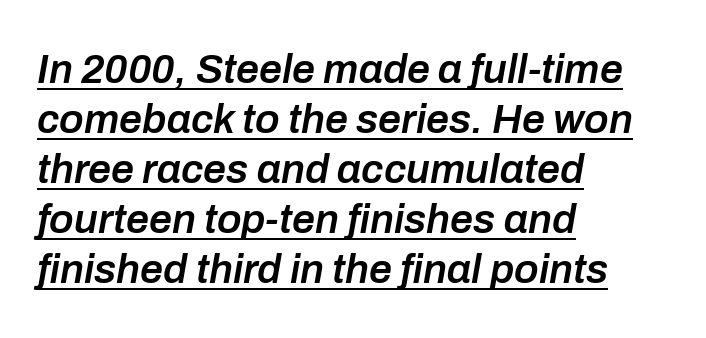
{"italic": "yes", "lean": "right", "slant_degrees": 10, "bold": "semi", "weight": "semibold", "width": "normal", "stroke_contrast": "low", "x_height": "medium", "monospaced": "no", "underline": "yes", "align": "left", "line_spacing_ratio": 1.22, "letter_spacing": "normal", "letter_spacing_em": 0.0, "glyph_px": 41}
